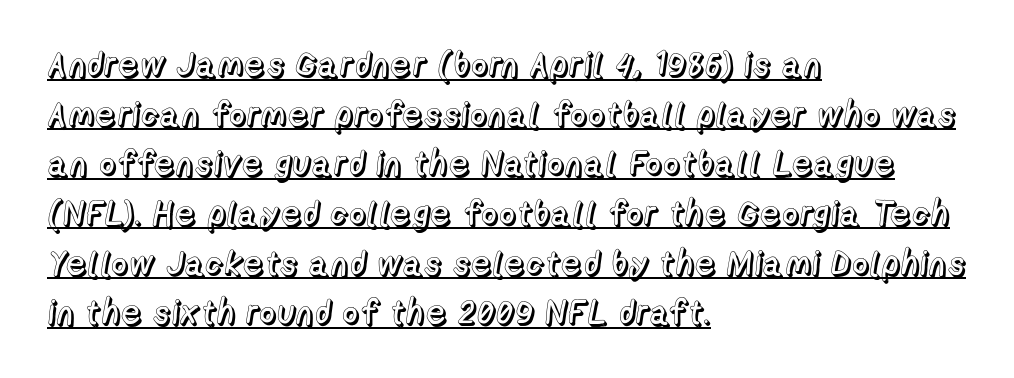
The image shows 34 px text type; set left-aligned, normal line spacing (1.46x), normal letter spacing, underlined; a medium x-height.
